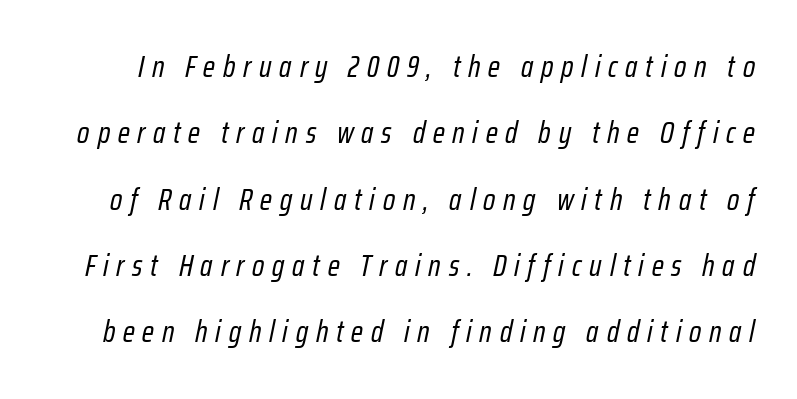
The image shows 30 px regular-weight, condensed type, italic (leaning right); set loose line spacing (2.21x), unusually wide letter spacing (+0.26 em), not underlined; low stroke contrast and a medium x-height.
